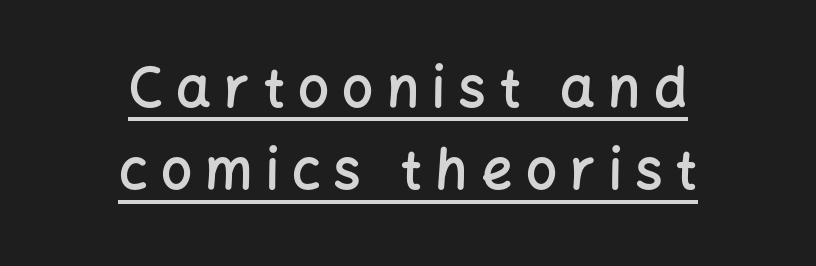
Q: Is the text bold? A: Semi-bold.
Q: Is the text italic (slanted)? A: No, it is upright.
Q: Is the typeface a serif or a sans-serif typeface? A: Sans-serif.
Q: Is the text underlined? A: Yes.
Q: How is the paragraph aligned? A: Centered.
Q: Is the spacing between letters normal or unusually wide? A: Unusually wide.
Q: Is the spacing between lines tight, normal or loose? A: Normal.
Q: Width (condensed, normal, or wide)? A: Normal.
Q: Stroke contrast? A: Low.
Q: x-height? A: Medium.
Q: Monospaced? A: No.
